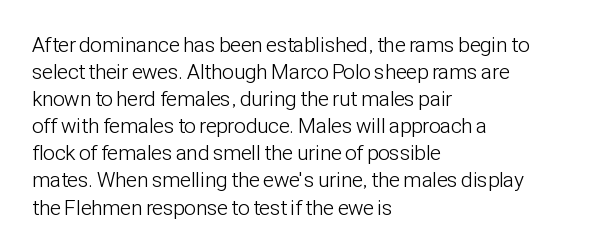
The image shows 21 px text type, upright; set left-aligned, normal line spacing (1.29x), normal letter spacing, not underlined.
